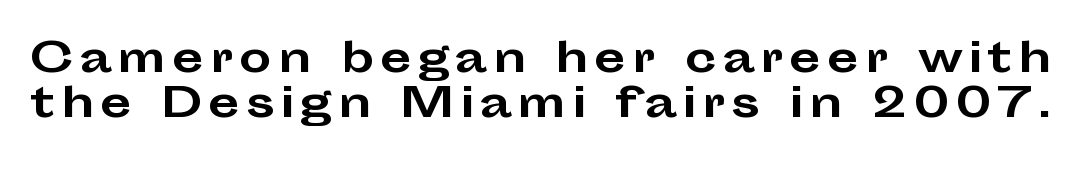
The passage shown is typed in a proportional face where columns would drift. Tall strokes in this sample are plumb rather than angled. Letterform terminals end flat and unadorned throughout the passage. Compared with typical paragraphs, the rows here are closer together. Anything drawn beneath the words? Only blank space.
